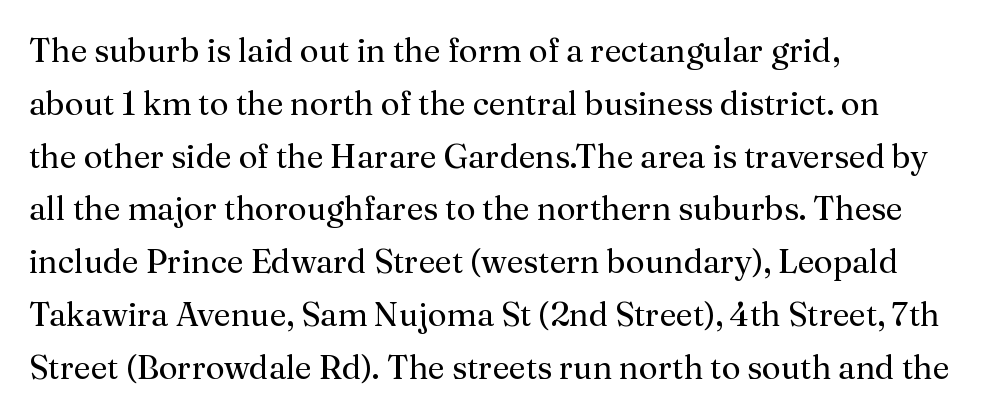
The image shows 33 px regular-weight serif type, upright; set left-aligned, normal line spacing (1.6x), normal letter spacing, not underlined; medium stroke contrast and a medium x-height.
